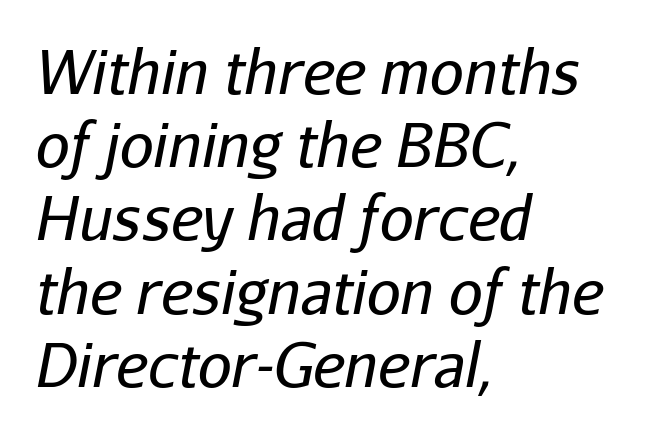
{"italic": "yes", "lean": "right", "slant_degrees": 11, "bold": "no", "weight": "regular", "width": "normal", "stroke_contrast": "low", "x_height": "medium", "monospaced": "no", "underline": "no", "align": "left", "line_spacing_ratio": 1.22, "letter_spacing": "normal", "letter_spacing_em": 0.0, "glyph_px": 60}
